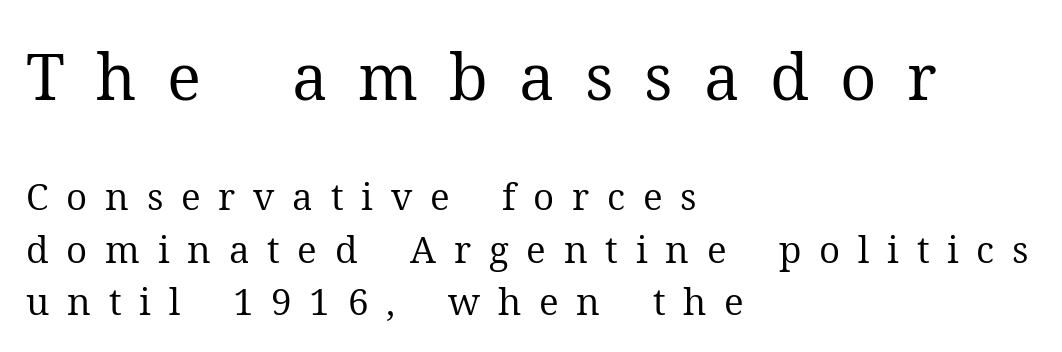
Q: Is the text bold? A: No.
Q: Is the text italic (slanted)? A: No, it is upright.
Q: Is the typeface a serif or a sans-serif typeface? A: Serif.
Q: Is the text underlined? A: No.
Q: How is the paragraph aligned? A: Left-aligned.
Q: Is the spacing between letters normal or unusually wide? A: Unusually wide.
Q: Is the spacing between lines tight, normal or loose? A: Normal.
Q: Which block of text is set in a larger size, the first (top) or the second (bottom)? A: The first (top) one.
Q: Width (condensed, normal, or wide)? A: Normal.
Q: Stroke contrast? A: Medium.
Q: x-height? A: Medium.
Q: Monospaced? A: No.
